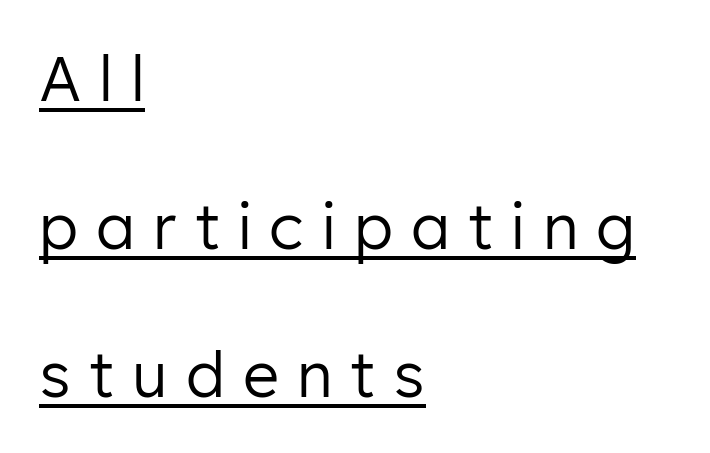
{"serif": "no", "italic": "no", "bold": "no", "weight": "regular", "width": "normal", "stroke_contrast": "low", "x_height": "medium", "monospaced": "no", "underline": "yes", "align": "left", "line_spacing": "loose", "line_spacing_ratio": 2.39, "letter_spacing": "wide", "letter_spacing_em": 0.29, "glyph_px": 62}
